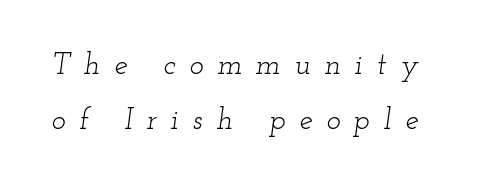
The line texture is sparse and dotted thanks to wide tracking. Each letter keeps its own natural width here, so spacing adapts to shape. Only glyphs here, with clear space below each row. This sample uses an oblique cut, with every glyph tilted off the vertical. The weight tops out at a normal text grade. The text was rendered using a seriffed face with decorative stroke endings.
